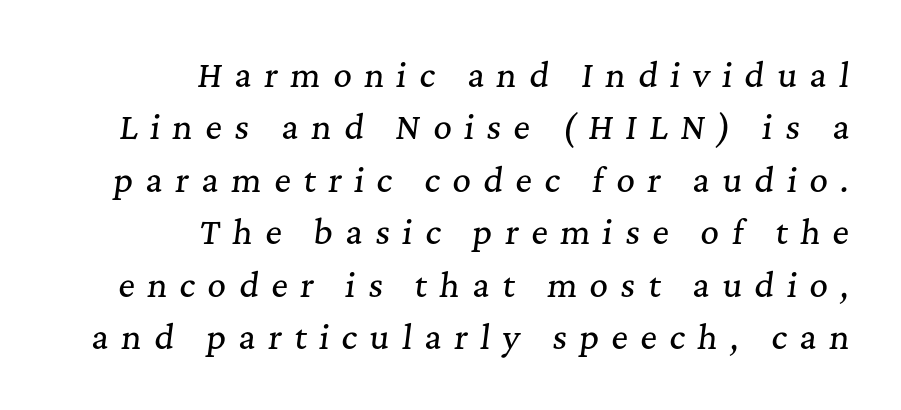
{"serif": "yes", "italic": "yes", "lean": "right", "slant_degrees": 7, "width": "normal", "stroke_contrast": "medium", "x_height": "medium", "monospaced": "no", "underline": "no", "align": "right", "line_spacing": "normal", "line_spacing_ratio": 1.64, "letter_spacing": "wide", "letter_spacing_em": 0.39, "glyph_px": 32}
